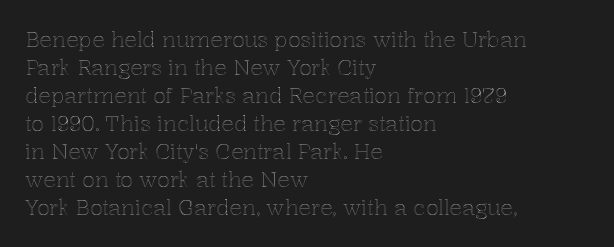
If you measured baseline to baseline, you'd find a middling distance. Descenders are the only things crossing below the line. The lines in this sample share a left origin and differ only in where they stop. Letter spacing: default. Quick note: not italic, upright.
